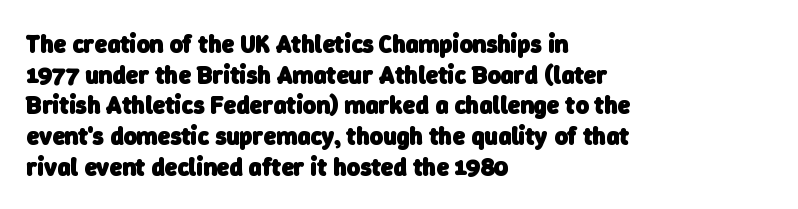
Q: Is the text bold? A: Yes.
Q: Is the text underlined? A: No.
Q: How is the paragraph aligned? A: Left-aligned.
Q: Is the spacing between letters normal or unusually wide? A: Normal.
